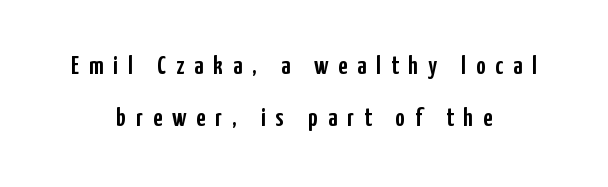
{"italic": "no", "underline": "no", "align": "center", "line_spacing": "loose", "line_spacing_ratio": 2.01, "letter_spacing": "wide", "letter_spacing_em": 0.39, "glyph_px": 26}
